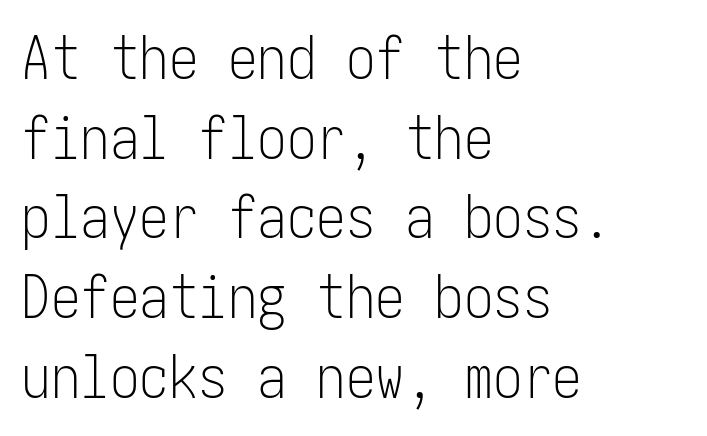
{"serif": "no", "italic": "no", "bold": "no", "weight": "light", "width": "condensed", "stroke_contrast": "low", "x_height": "medium", "underline": "no", "align": "left", "line_spacing": "normal", "line_spacing_ratio": 1.35, "letter_spacing": "normal", "letter_spacing_em": 0.0, "glyph_px": 59}
